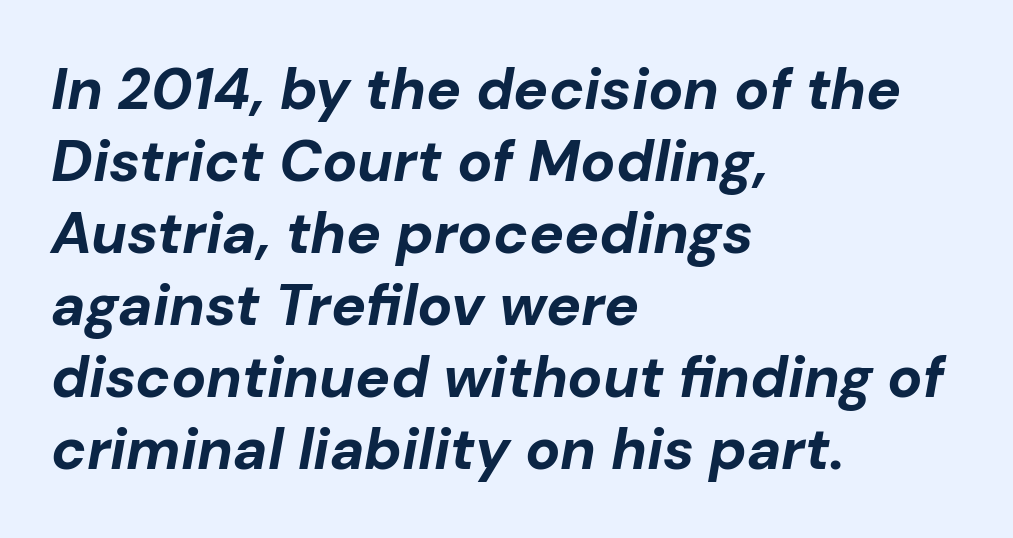
The image shows 58 px bold type, italic (leaning right); set left-aligned, line spacing 1.24x, normal letter spacing, not underlined; low stroke contrast and a medium x-height.
